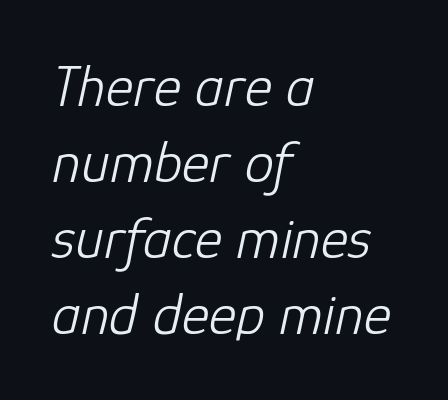
{"italic": "yes", "lean": "right", "slant_degrees": 12, "bold": "no", "weight": "light", "width": "normal", "stroke_contrast": "low", "x_height": "medium", "monospaced": "no", "underline": "no", "align": "left", "line_spacing": "normal", "line_spacing_ratio": 1.29, "letter_spacing": "normal", "letter_spacing_em": 0.0, "glyph_px": 59}
